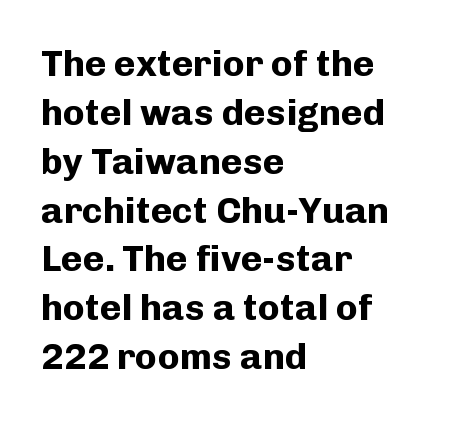
The image shows 37 px bold sans-serif type, upright; set left-aligned, normal line spacing (1.32x), normal letter spacing, not underlined; low stroke contrast and a medium x-height.
